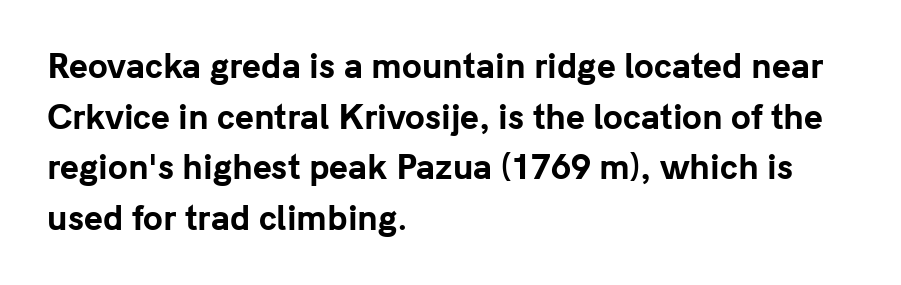
{"serif": "no", "italic": "no", "bold": "yes", "weight": "bold", "width": "normal", "stroke_contrast": "low", "x_height": "medium", "monospaced": "no", "underline": "no", "align": "left", "line_spacing": "normal", "line_spacing_ratio": 1.58, "letter_spacing": "normal", "letter_spacing_em": 0.0, "glyph_px": 32}
